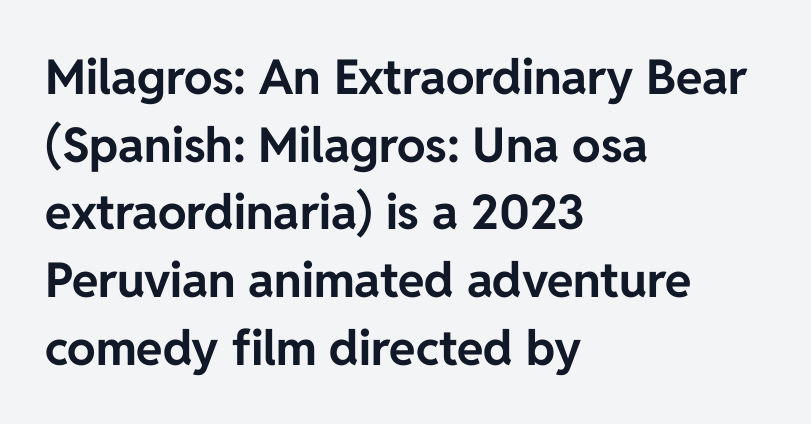
Stroke terminals: plain, sans-serif. Italic? Not at all — the glyphs are vertical. The passage shown is not underscored anywhere. The ragged edge is on the right, which tells us the setting is flush left. Interline gaps are of average width in this sample. A typesetter would call this proportional, since set widths differ per character.
